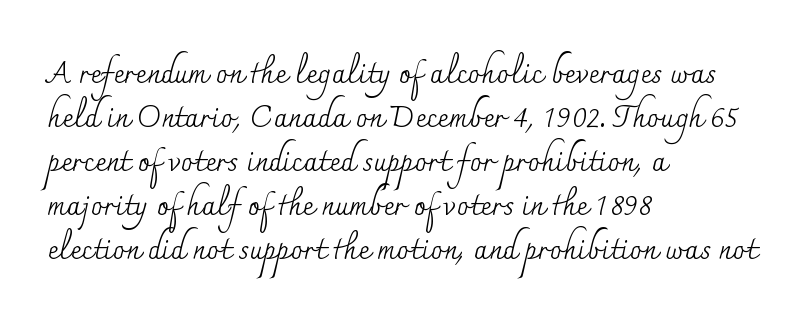
{"serif": "yes", "bold": "no", "weight": "regular", "width": "normal", "stroke_contrast": "medium", "x_height": "small", "monospaced": "no", "underline": "no", "align": "left", "line_spacing": "normal", "line_spacing_ratio": 1.47, "letter_spacing": "normal", "letter_spacing_em": 0.0, "glyph_px": 30}
